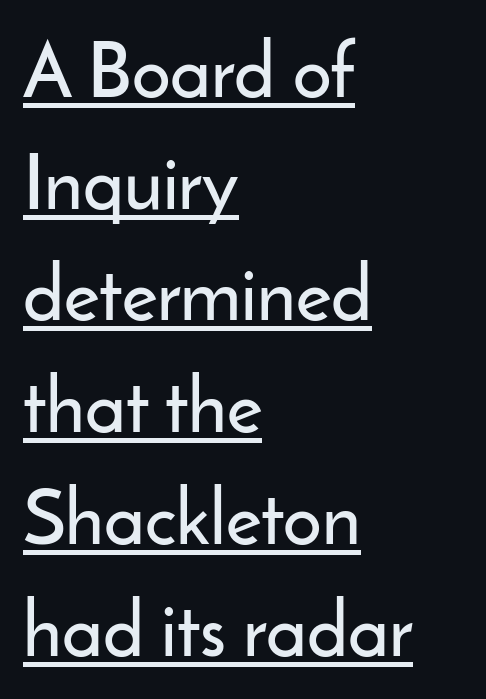
In terms of letterform style, serifs are entirely absent. The rendered words wear a rule along their underside. Standard letterfit; no display-style spreading of the glyphs. These lines stack with their left ends in a neat column.
